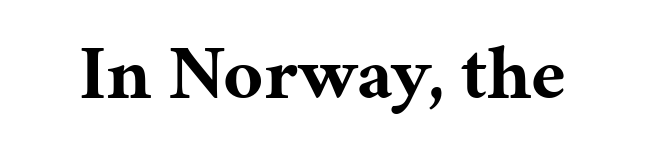
The typesetting leans heavy: a genuine bold. Here the designer chose a conventional face with non-uniform glyph widths. You can tell it's not italic because the verticals are truly vertical. Observe the serifs anchoring each vertical stroke in this sample. The rendering keeps characters at their native spacing. Any mark beneath the type? The region is blank.
